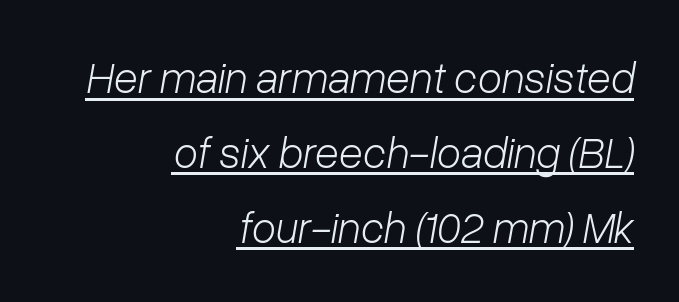
Right-aligned paragraph, ragged on the left. The passage shown stacks its lines at a standard gap. Quick note: italic. The weight tops out at a normal text grade. This rendering leaves character spacing at its baseline value.
